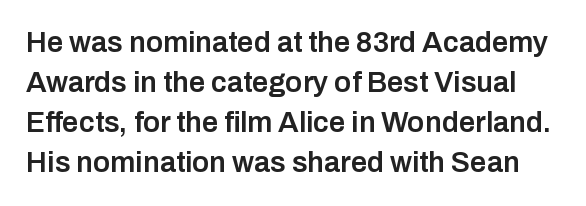
{"serif": "no", "italic": "no", "bold": "semi", "weight": "semibold", "width": "normal", "stroke_contrast": "low", "x_height": "medium", "monospaced": "no", "underline": "no", "line_spacing": "normal", "line_spacing_ratio": 1.38, "letter_spacing": "normal", "letter_spacing_em": 0.0, "glyph_px": 29}
